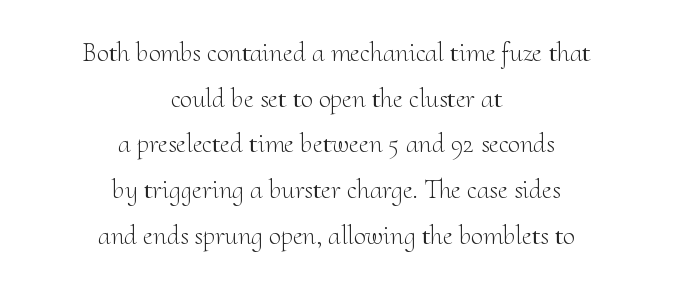
Q: Is the text bold? A: No.
Q: Is the text italic (slanted)? A: No, it is upright.
Q: Is the text underlined? A: No.
Q: How is the paragraph aligned? A: Centered.
Q: Is the spacing between letters normal or unusually wide? A: Normal.
Q: Is the spacing between lines tight, normal or loose? A: Normal.
